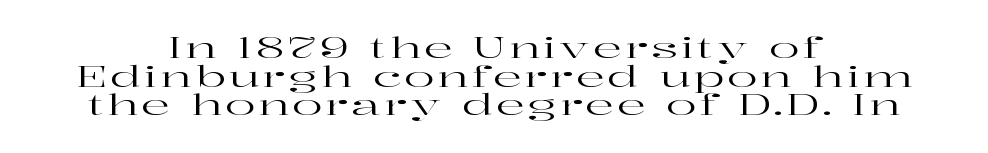
Q: Is the text italic (slanted)? A: No, it is upright.
Q: Is the typeface a serif or a sans-serif typeface? A: Serif.
Q: Is the text underlined? A: No.
Q: How is the paragraph aligned? A: Centered.
Q: Is the spacing between lines tight, normal or loose? A: Tight.
Q: Width (condensed, normal, or wide)? A: Wide.
Q: Stroke contrast? A: High.
Q: x-height? A: Medium.
Q: Monospaced? A: No.
